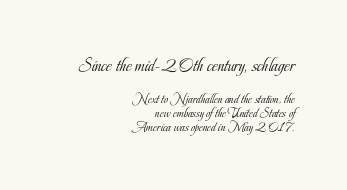
The image shows 20 px text type; set right-aligned, tight line spacing (1.03x), normal letter spacing, not underlined; the first (top) block is 1.43x larger.
